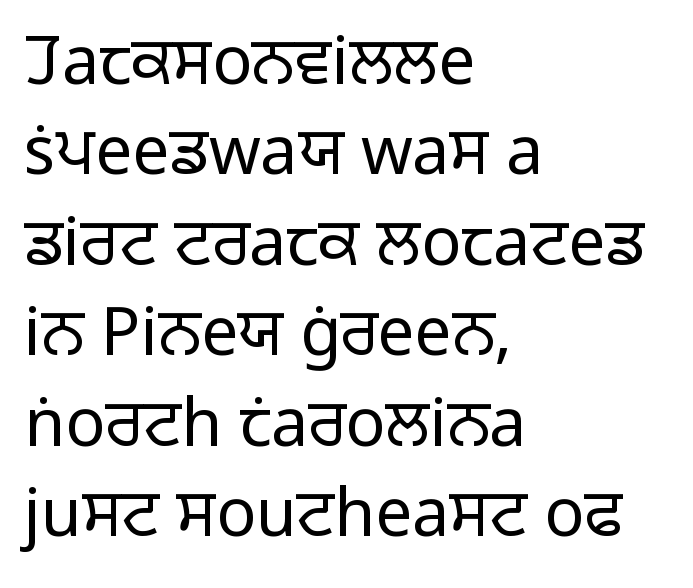
The image shows 66 px light sans-serif type, upright; set left-aligned, normal line spacing (1.37x), normal letter spacing, not underlined; low stroke contrast and a medium x-height.
